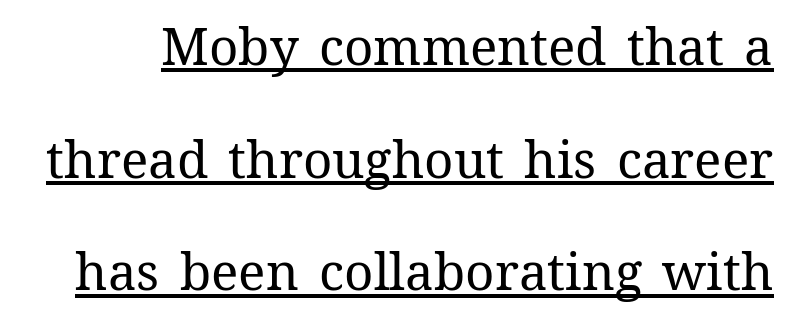
{"italic": "no", "bold": "no", "weight": "regular", "width": "normal", "stroke_contrast": "medium", "x_height": "medium", "monospaced": "no", "underline": "yes", "line_spacing": "loose", "line_spacing_ratio": 2.21, "letter_spacing": "normal", "letter_spacing_em": 0.0, "glyph_px": 51}
